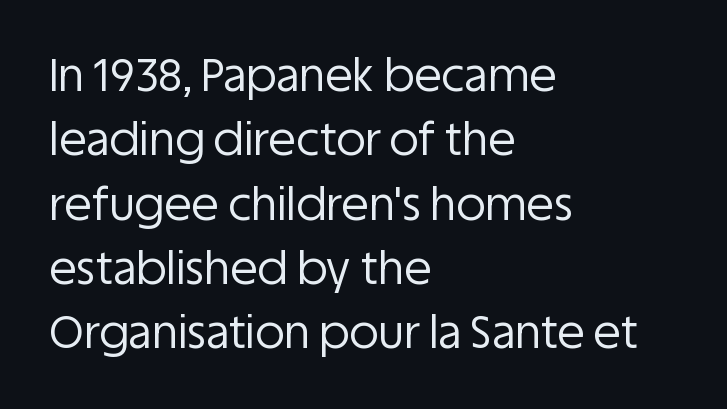
Descenders are the only things crossing below the line. Do the letters lean? They stand straight. The passage shown is typeset with a sans-serif family. The face used here is proportionally spaced, like ordinary book or web type. This sample is left-justified, so line endings fall wherever the words run out. Evenly set lines give the paragraph a standard silhouette.
